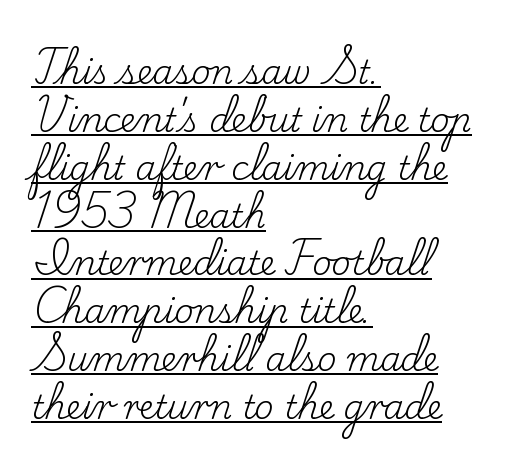
The image shows 33 px regular-weight serif type; set left-aligned, normal line spacing (1.45x), normal letter spacing, underlined; low stroke contrast and a small x-height.
